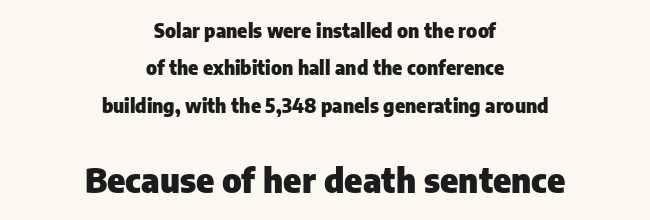
The image shows 34 px heavy sans-serif type, upright; set centered, loose line spacing (1.97x), normal letter spacing, not underlined; the second (bottom) block is 1.79x larger; low stroke contrast and a medium x-height.
